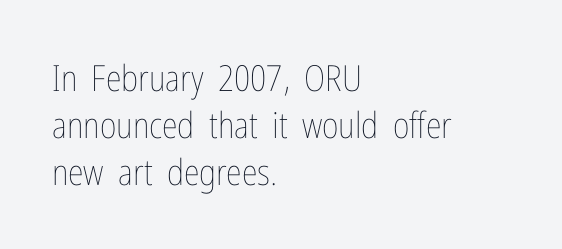
Compared with typical paragraphs, the rows here are spaced about the same. The space directly below the letters is spotless. Counters stay open thanks to moderate or lighter strokes. The rendering uses natural spacing where letterforms have individual widths. Honestly, the letter spacing is just normal — you wouldn't notice it. These lines stack with their left ends in a neat column.
